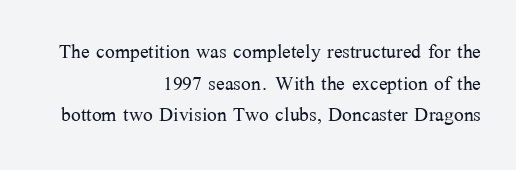
The image shows 26 px text type, upright; set right-aligned, line spacing 1.22x, normal letter spacing, not underlined.
